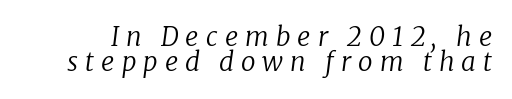
{"italic": "yes", "lean": "right", "slant_degrees": 8, "bold": "no", "underline": "no", "line_spacing": "tight", "line_spacing_ratio": 0.96, "letter_spacing": "wide", "letter_spacing_em": 0.27, "glyph_px": 26}
